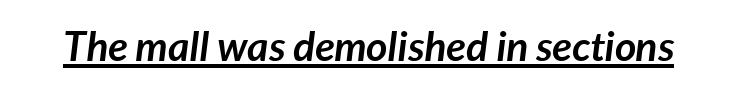
{"italic": "yes", "lean": "right", "slant_degrees": 7, "bold": "yes", "weight": "semibold", "width": "normal", "stroke_contrast": "low", "x_height": "medium", "monospaced": "no", "underline": "yes", "letter_spacing": "normal", "letter_spacing_em": 0.0, "glyph_px": 41}
